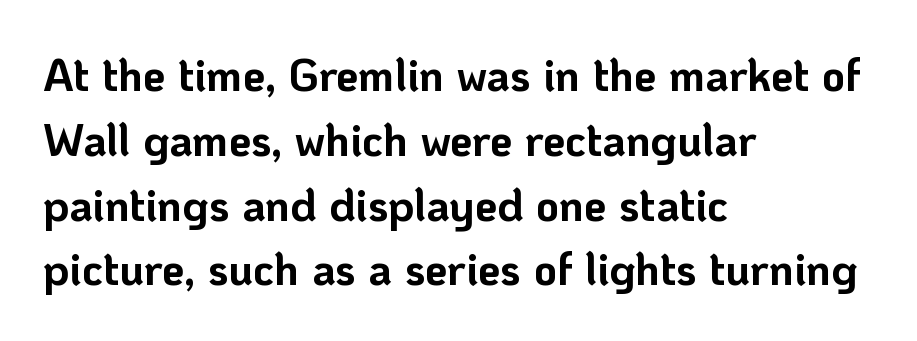
{"serif": "no", "italic": "no", "bold": "yes", "weight": "bold", "width": "normal", "stroke_contrast": "low", "x_height": "medium", "monospaced": "no", "underline": "no", "align": "left", "line_spacing": "normal", "line_spacing_ratio": 1.44, "letter_spacing": "normal", "letter_spacing_em": 0.0, "glyph_px": 45}
